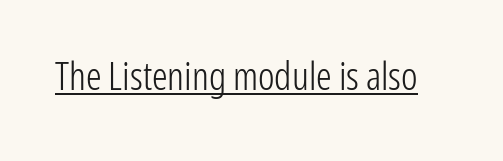
Q: Is the text bold? A: No.
Q: Is the text italic (slanted)? A: No, it is upright.
Q: Is the typeface a serif or a sans-serif typeface? A: Sans-serif.
Q: Is the text underlined? A: Yes.
Q: Is the spacing between letters normal or unusually wide? A: Normal.
Q: Width (condensed, normal, or wide)? A: Condensed.
Q: Stroke contrast? A: Low.
Q: x-height? A: Medium.
Q: Monospaced? A: No.
